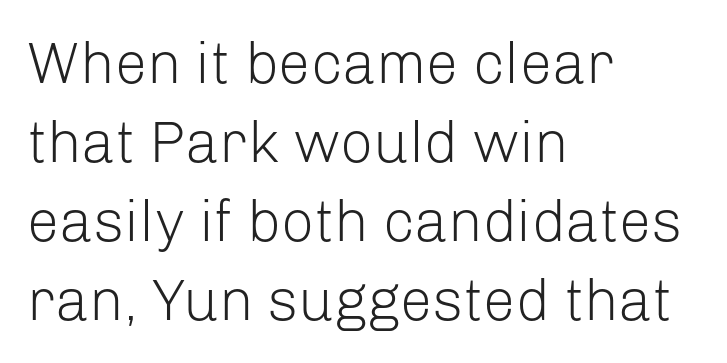
These lines were composed using upright roman letters. This rendering leaves character spacing at its baseline value. Alignment: flush left. These lines are rendered in a variable-pitch font.
